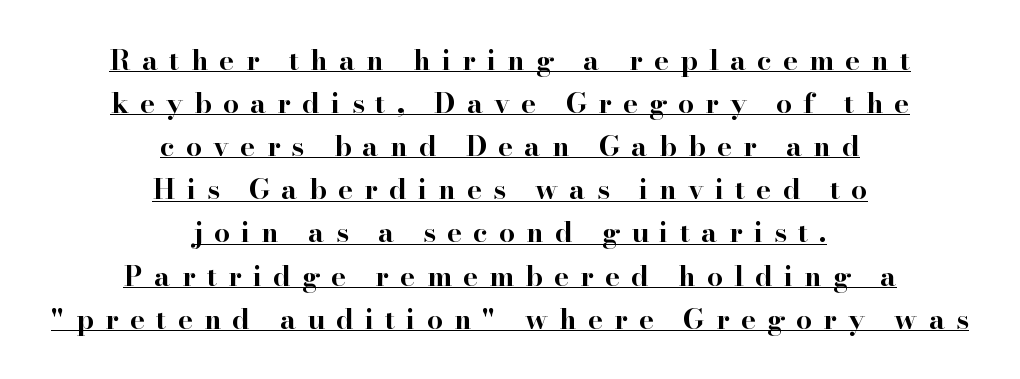
The face used here appears with an underline applied. You could only call the tracking loose — the letters float apart. The passage shown stacks its lines at a standard gap. The text block is weighted toward neither margin, spreading evenly from the middle. Classification — serif. Strokes here are thick enough to call this a true bold.
